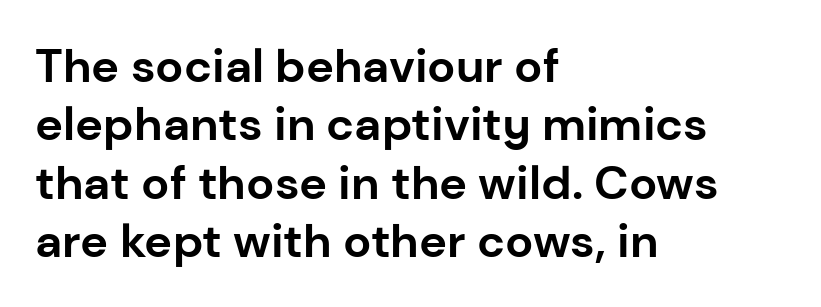
A student would call this left alignment; a typographer would say flush left, rag right. Looks like regular typesetting: each glyph gets only the width it needs. Letters rest on an invisible, unmarked baseline. The face used here has the dense, thick strokes of a bold. What stands out about the letter spacing? Nothing — it is the standard amount.
